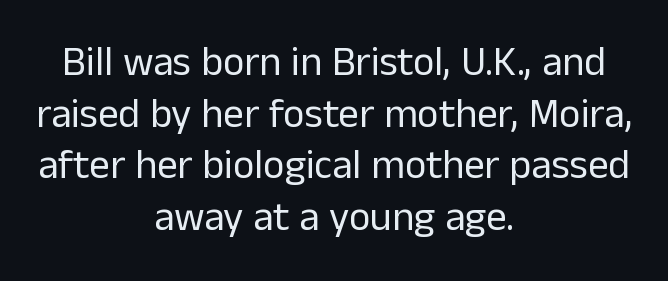
The image shows 41 px regular-weight sans-serif type, upright; set centered, normal line spacing (1.26x), normal letter spacing, not underlined; low stroke contrast and a medium x-height.
